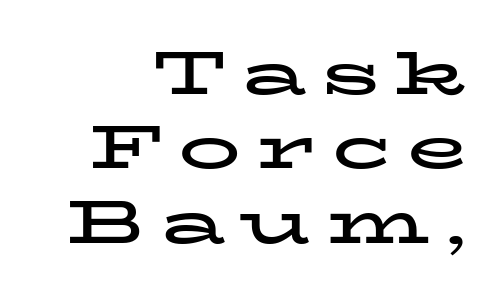
The image shows 62 px bold, wide serif type, upright; set right-aligned, line spacing 1.2x, unusually wide letter spacing (+0.24 em), not underlined; low stroke contrast and a medium x-height.
